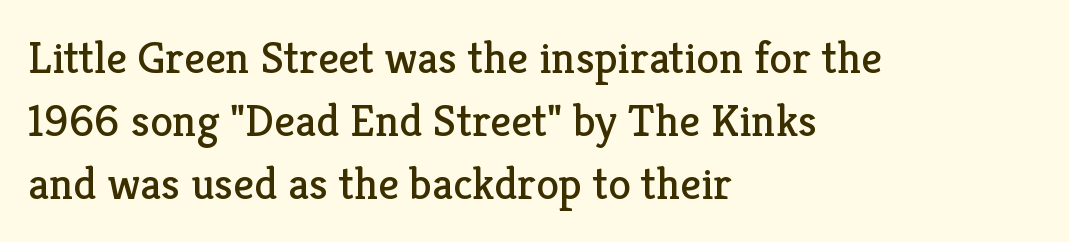
The image shows 46 px regular-weight serif type, upright; set left-aligned, normal line spacing (1.37x), normal letter spacing, not underlined; low stroke contrast and a medium x-height.
